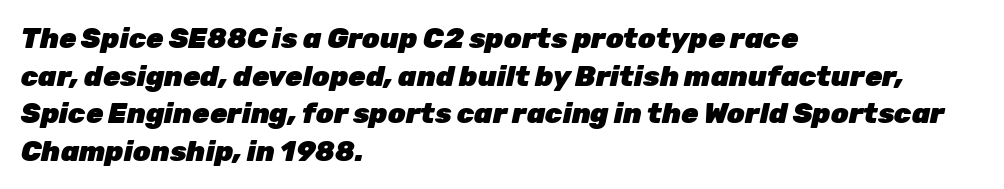
Q: Is the text bold? A: Yes.
Q: Is the text italic (slanted)? A: Yes, it leans right by about 12 degrees.
Q: Is the text underlined? A: No.
Q: How is the paragraph aligned? A: Left-aligned.
Q: Is the spacing between letters normal or unusually wide? A: Normal.
Q: Is the spacing between lines tight, normal or loose? A: Normal.
Q: Width (condensed, normal, or wide)? A: Normal.
Q: Stroke contrast? A: Low.
Q: x-height? A: Medium.
Q: Monospaced? A: No.
